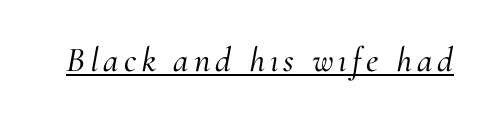
{"serif": "yes", "italic": "yes", "lean": "right", "slant_degrees": 10, "width": "normal", "stroke_contrast": "medium", "x_height": "small", "monospaced": "no", "underline": "yes", "glyph_px": 35}
